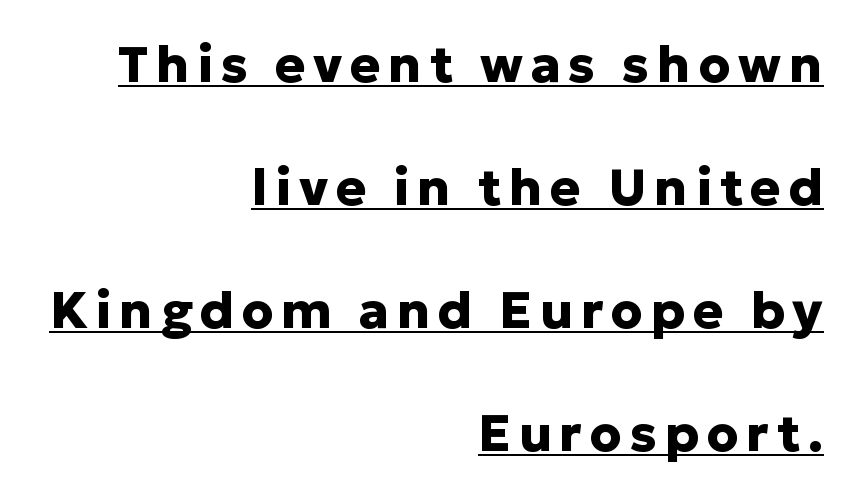
Thick stems and heavy bowls — unmistakably bold. You can tell it's not italic because the verticals are truly vertical. The rendering shows plain stroke endings on the letterforms — a sans-serif design. Horizontally, the lines are justified to the trailing edge only. Varying glyph widths throughout — classic text-font behaviour.
